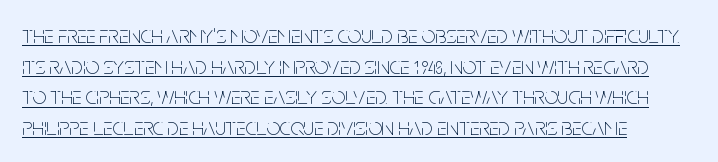
{"italic": "no", "bold": "no", "underline": "yes", "align": "left", "line_spacing": "normal", "line_spacing_ratio": 1.28, "letter_spacing": "normal", "letter_spacing_em": 0.0, "glyph_px": 24}
